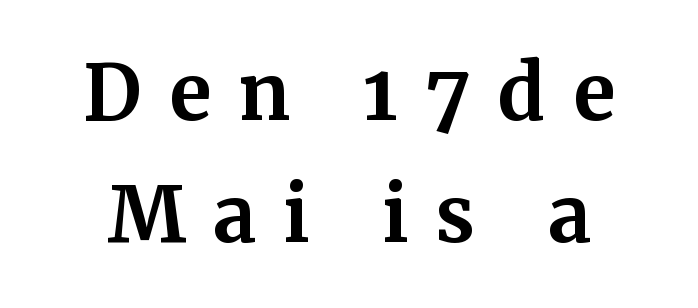
Q: Is the text bold? A: Yes.
Q: Is the text italic (slanted)? A: No, it is upright.
Q: Is the typeface a serif or a sans-serif typeface? A: Serif.
Q: Is the text underlined? A: No.
Q: Is the spacing between letters normal or unusually wide? A: Unusually wide.
Q: Is the spacing between lines tight, normal or loose? A: Normal.
Q: Width (condensed, normal, or wide)? A: Normal.
Q: Stroke contrast? A: Medium.
Q: x-height? A: Medium.
Q: Monospaced? A: No.
